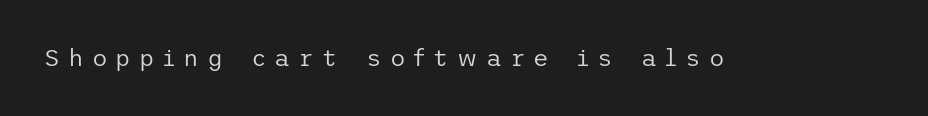
Q: Is the text bold? A: No.
Q: Is the text italic (slanted)? A: No, it is upright.
Q: Is the text underlined? A: No.
Q: Is the spacing between letters normal or unusually wide? A: Unusually wide.
